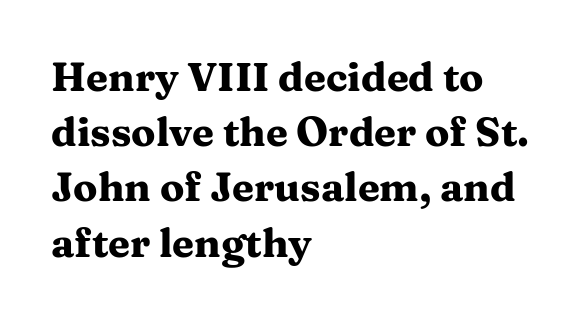
{"serif": "yes", "italic": "no", "bold": "yes", "weight": "heavy", "width": "wide", "stroke_contrast": "medium", "x_height": "medium", "monospaced": "no", "underline": "no", "align": "left", "line_spacing": "normal", "line_spacing_ratio": 1.38, "letter_spacing": "normal", "letter_spacing_em": 0.0, "glyph_px": 40}
